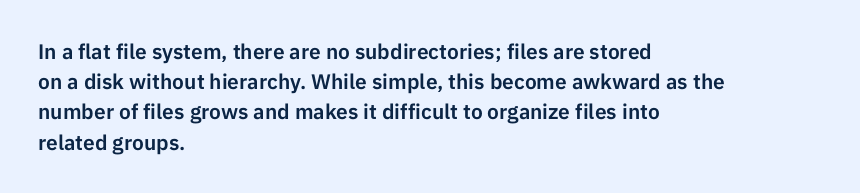
The image shows 21 px text type, upright; set left-aligned, normal line spacing (1.44x), normal letter spacing, not underlined.
